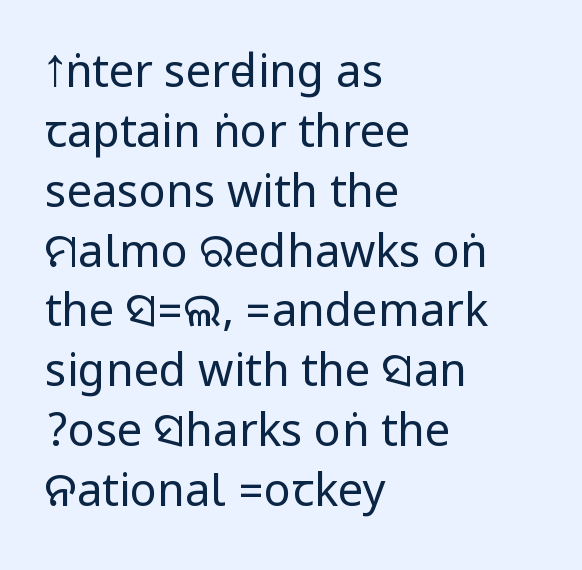
The image shows 45 px regular-weight, condensed sans-serif type, upright; set left-aligned, normal line spacing (1.33x), normal letter spacing, not underlined; low stroke contrast.
